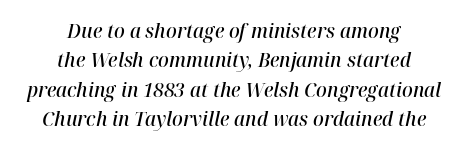
A typesetter would call this zero additional tracking. Leading: standard. Underline: absent. Bold? Not quite — semibold, heavier than regular but stopping short.
